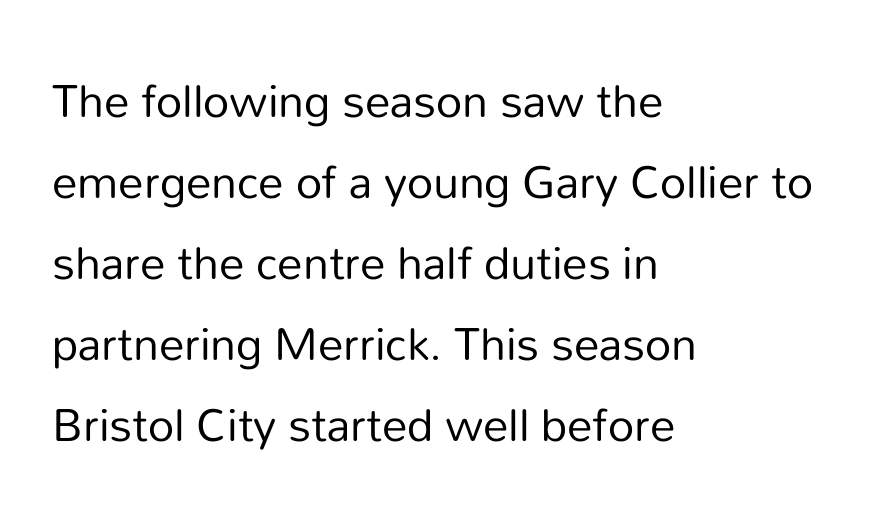
Q: Is the text bold? A: No.
Q: Is the text italic (slanted)? A: No, it is upright.
Q: Is the typeface a serif or a sans-serif typeface? A: Sans-serif.
Q: Is the text underlined? A: No.
Q: How is the paragraph aligned? A: Left-aligned.
Q: Is the spacing between letters normal or unusually wide? A: Normal.
Q: Is the spacing between lines tight, normal or loose? A: Normal.
Q: Width (condensed, normal, or wide)? A: Normal.
Q: Stroke contrast? A: Low.
Q: x-height? A: Medium.
Q: Monospaced? A: No.
